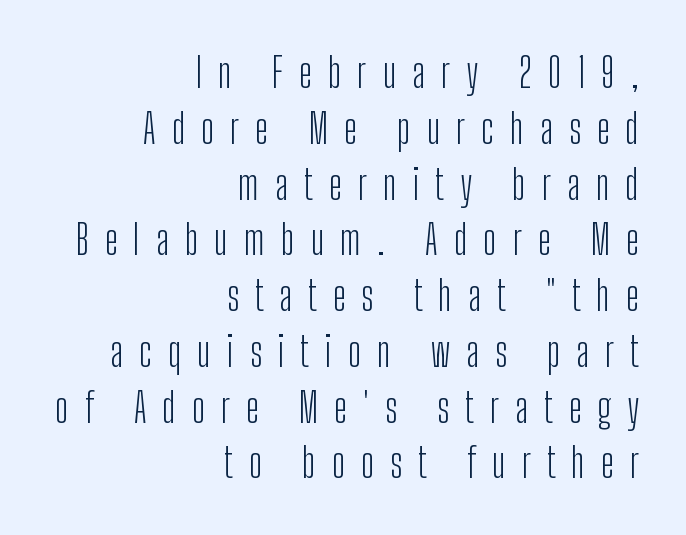
The image shows 41 px light, condensed sans-serif type, upright; set right-aligned, normal line spacing (1.36x), unusually wide letter spacing (+0.39 em), not underlined; low stroke contrast and a medium x-height.
